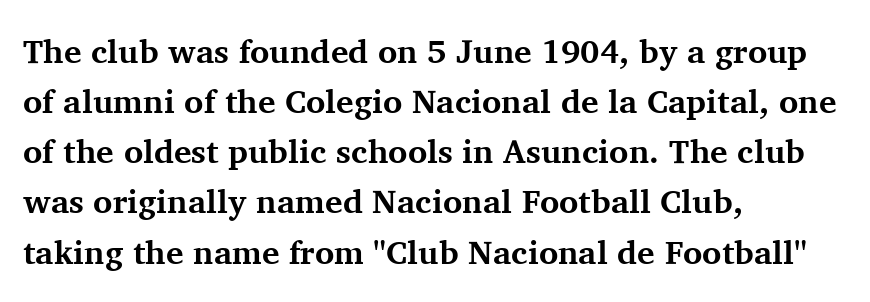
Q: Is the text bold? A: Yes.
Q: Is the text italic (slanted)? A: No, it is upright.
Q: Is the typeface a serif or a sans-serif typeface? A: Serif.
Q: Is the text underlined? A: No.
Q: How is the paragraph aligned? A: Left-aligned.
Q: Is the spacing between letters normal or unusually wide? A: Normal.
Q: Is the spacing between lines tight, normal or loose? A: Normal.
Q: Width (condensed, normal, or wide)? A: Normal.
Q: Stroke contrast? A: Medium.
Q: x-height? A: Medium.
Q: Monospaced? A: No.
